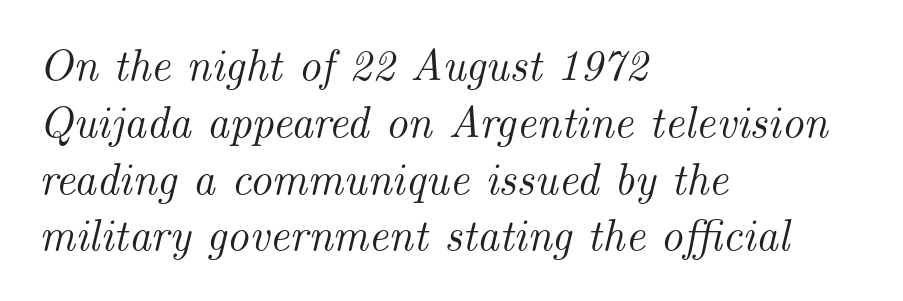
The image shows 44 px serif type, italic (leaning right); set left-aligned, normal line spacing (1.29x), normal letter spacing, not underlined; medium stroke contrast and a small x-height.
